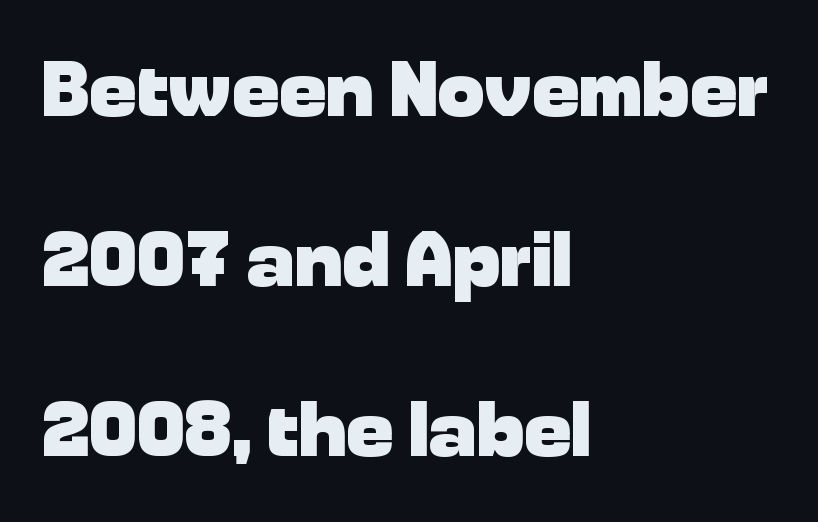
Q: Is the text bold? A: Yes.
Q: Is the text italic (slanted)? A: No, it is upright.
Q: Is the typeface a serif or a sans-serif typeface? A: Sans-serif.
Q: Is the text underlined? A: No.
Q: How is the paragraph aligned? A: Left-aligned.
Q: Is the spacing between letters normal or unusually wide? A: Normal.
Q: Is the spacing between lines tight, normal or loose? A: Loose.
Q: Width (condensed, normal, or wide)? A: Normal.
Q: Stroke contrast? A: Low.
Q: x-height? A: Medium.
Q: Monospaced? A: No.
